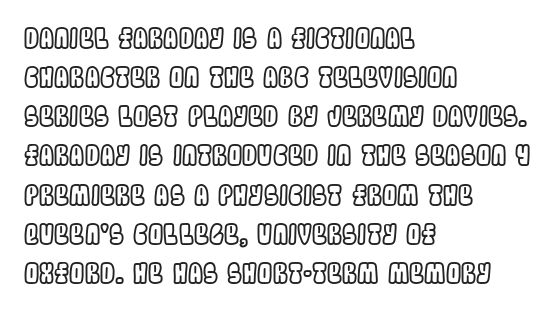
{"italic": "no", "underline": "no", "align": "left", "line_spacing": "normal", "line_spacing_ratio": 1.45, "letter_spacing": "normal", "letter_spacing_em": 0.0, "glyph_px": 27}
